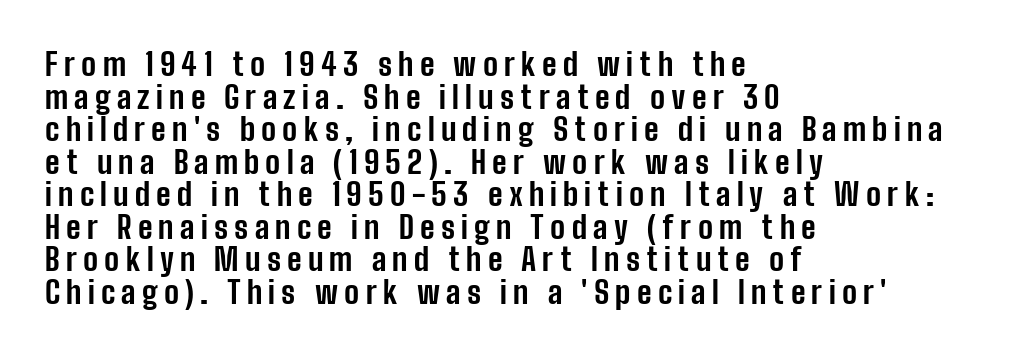
Posture: vertical. Very little white space separates one row of letters from the next. No feet cap the strokes, marking this as sans-serif type. Line beginnings align vertically; line endings do not. A typesetter would call this proportional, since set widths differ per character. The passage shown has open, widely tracked lettering throughout.
